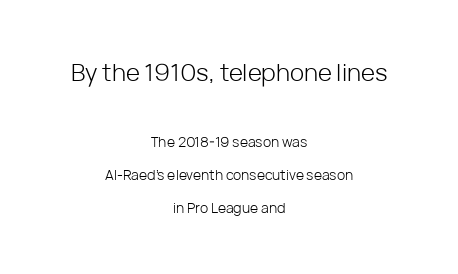
The image shows 24 px text type, upright; set centered, loose line spacing (2.39x), normal letter spacing, not underlined; the first (top) block is 1.71x larger.
